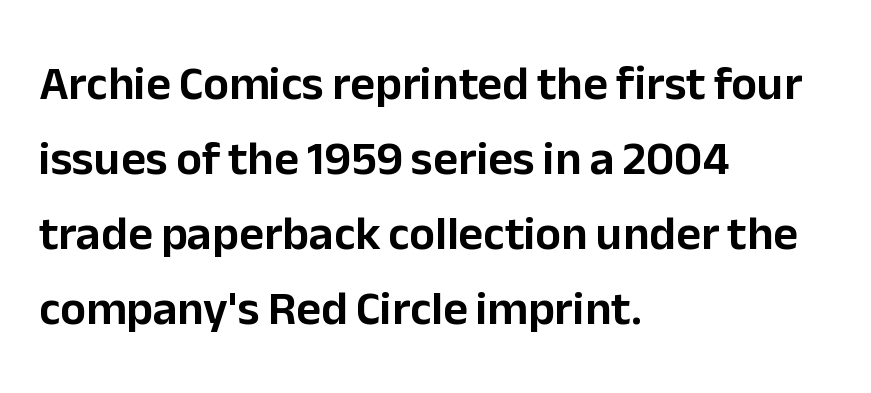
No italicization has been applied; the sample stays upright. This sample is left-justified, so line endings fall wherever the words run out. Leading matches the norm, producing a regular column. Tracking value appears to be zero — textbook default spacing.
